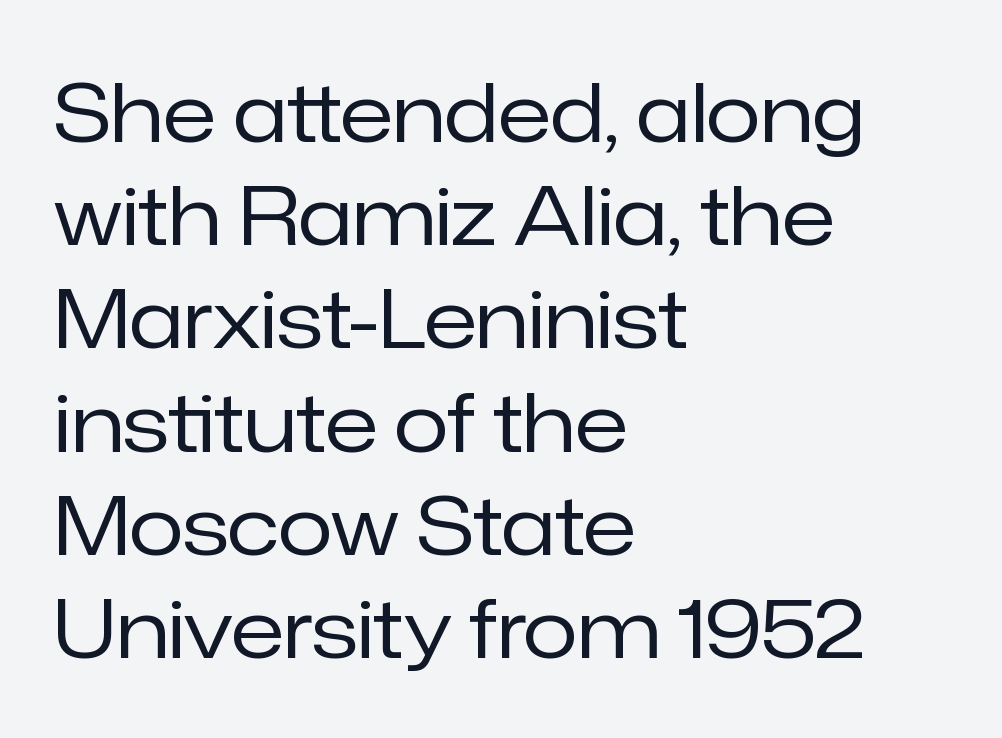
Examine the stroke ends and you'll find no serifs. In terms of posture, this sample is upright. Check the space under the baseline: it is left empty. Line beginnings align vertically; line endings do not. The typeface has the unassuming heft of standard copy or less.
